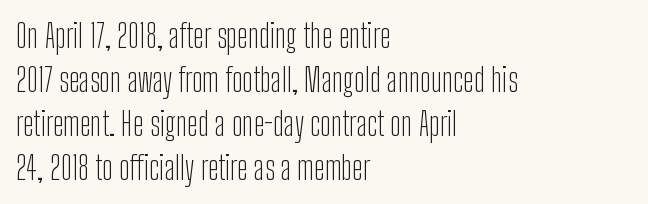
{"serif": "no", "italic": "no", "bold": "no", "weight": "light", "width": "condensed", "stroke_contrast": "low", "x_height": "medium", "monospaced": "no", "underline": "no", "align": "left", "line_spacing": "normal", "line_spacing_ratio": 1.38, "letter_spacing": "normal", "letter_spacing_em": 0.0, "glyph_px": 32}
